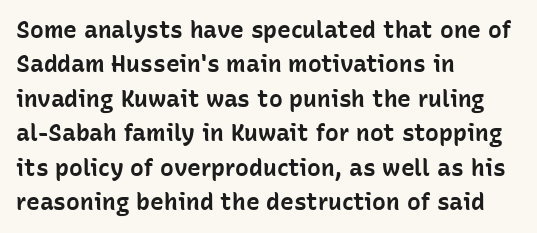
Is the letter spacing exaggerated? No — it looks like the ordinary default. Reading down the block, your eye returns to a fixed left position each line. Heavy-handed strokes throughout: this text is bold. Just letters on the line, the space beneath them empty. Baseline-to-baseline distance is the conventional proportion of letter height. A roman cut, with each character standing at attention.
